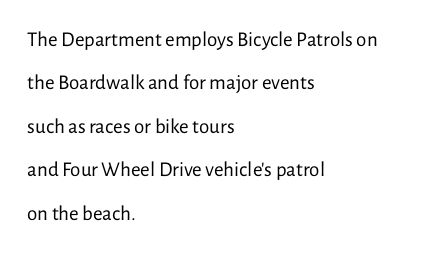
A quiet, ordinary-to-light weight characterises the typeface. This is roman type, the default non-slanted kind. The line-height multiplier appears high, well above default. Tracking value appears to be zero — textbook default spacing. The area under the type is left untouched.
